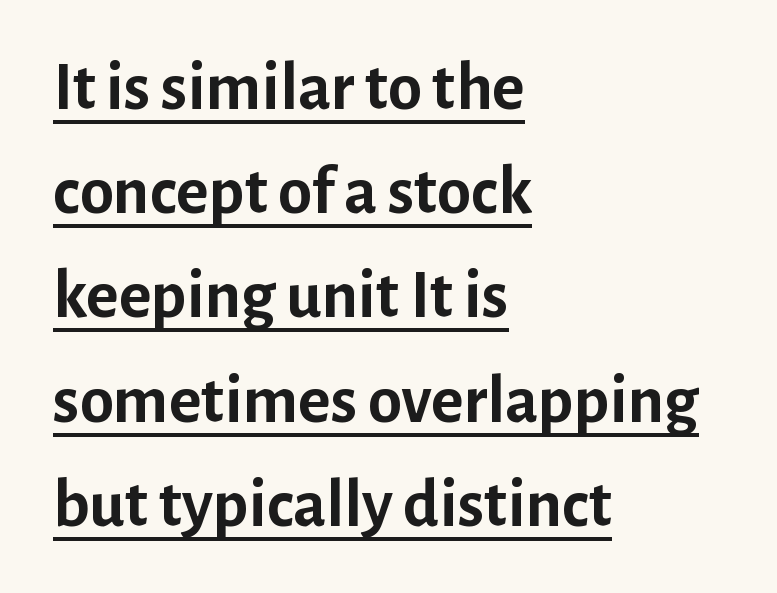
The image shows 69 px semibold sans-serif type, upright; set left-aligned, normal line spacing (1.51x), normal letter spacing, underlined; low stroke contrast and a medium x-height.
